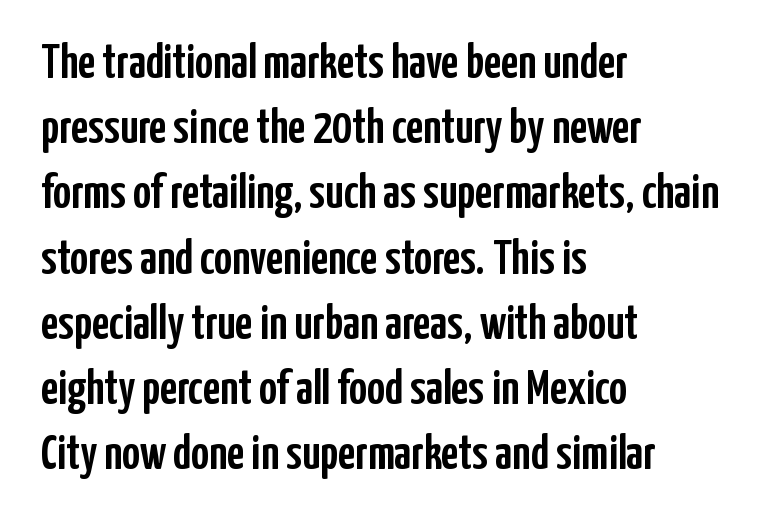
{"serif": "no", "italic": "no", "width": "condensed", "stroke_contrast": "low", "x_height": "medium", "monospaced": "no", "underline": "no", "align": "left", "line_spacing": "normal", "line_spacing_ratio": 1.33, "letter_spacing": "normal", "letter_spacing_em": 0.0, "glyph_px": 49}
